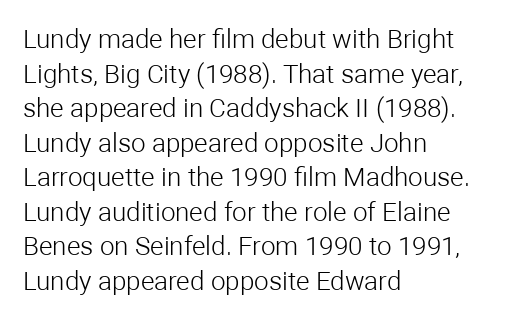
No chunkiness to these letters — they're not bold. A classic flush-left, rag-right setting is used for this passage. One glance says typical: line gaps are just what's usual. The letters sit at their default tracking, neither squeezed nor spread.
